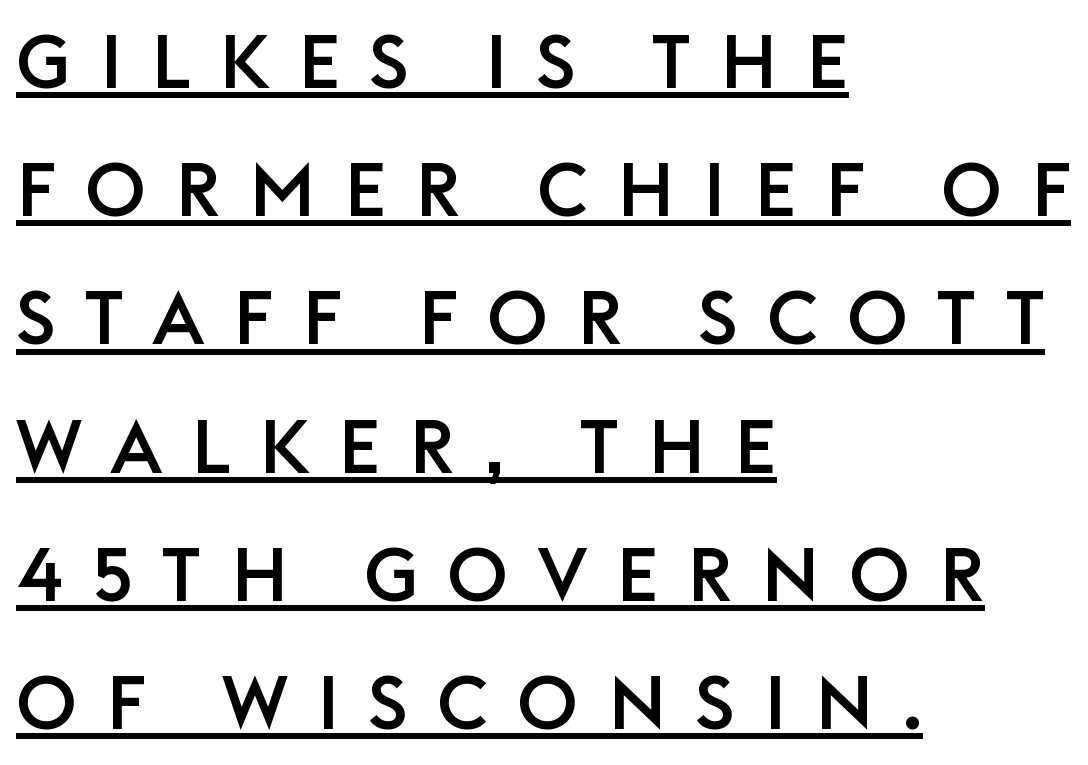
{"serif": "no", "italic": "no", "width": "normal", "stroke_contrast": "low", "x_height": "large", "monospaced": "no", "underline": "yes", "align": "left", "line_spacing_ratio": 1.71, "letter_spacing": "wide", "letter_spacing_em": 0.39, "glyph_px": 75}
